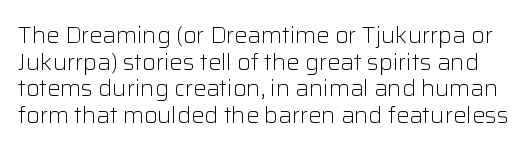
The image shows 22 px text type, upright; set line spacing 1.21x, normal letter spacing, not underlined.
